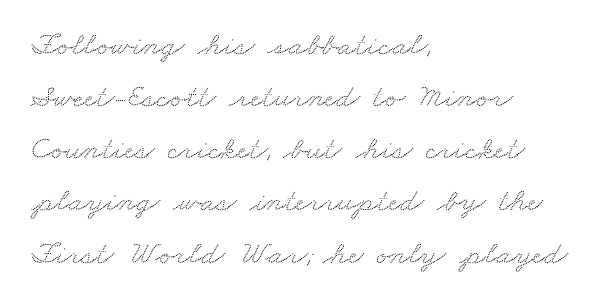
The image shows 33 px wide serif type; set left-aligned, normal line spacing (1.58x), normal letter spacing, not underlined; medium stroke contrast and a small x-height.
